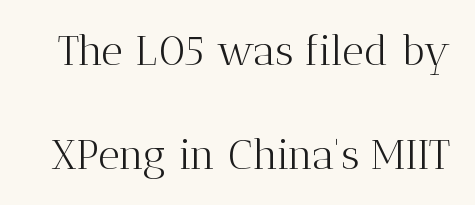
The image shows 42 px light serif type, upright; set loose line spacing (2.47x), normal letter spacing, not underlined; medium stroke contrast and a medium x-height.
